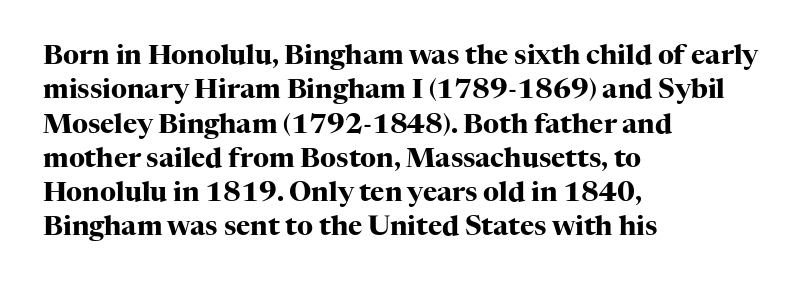
Q: Is the text bold? A: Yes.
Q: Is the text italic (slanted)? A: No, it is upright.
Q: Is the text underlined? A: No.
Q: How is the paragraph aligned? A: Left-aligned.
Q: Is the spacing between letters normal or unusually wide? A: Normal.
Q: Is the spacing between lines tight, normal or loose? A: Normal.
